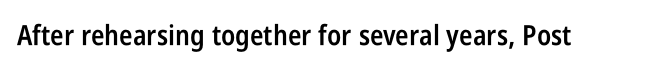
Q: Is the text bold? A: Semi-bold.
Q: Is the text italic (slanted)? A: No, it is upright.
Q: Is the typeface a serif or a sans-serif typeface? A: Sans-serif.
Q: Is the text underlined? A: No.
Q: Is the spacing between letters normal or unusually wide? A: Normal.
Q: Width (condensed, normal, or wide)? A: Condensed.
Q: Stroke contrast? A: Low.
Q: x-height? A: Large.
Q: Monospaced? A: No.
